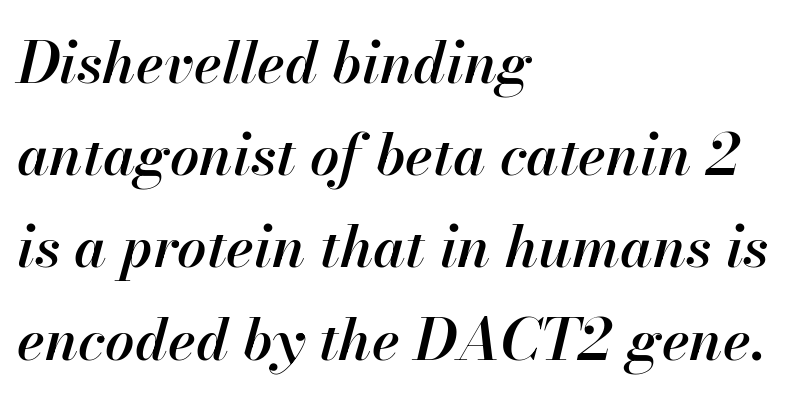
The image shows 58 px semibold type, italic (leaning right); set left-aligned, normal line spacing (1.59x), normal letter spacing, not underlined; high stroke contrast and a small x-height.
